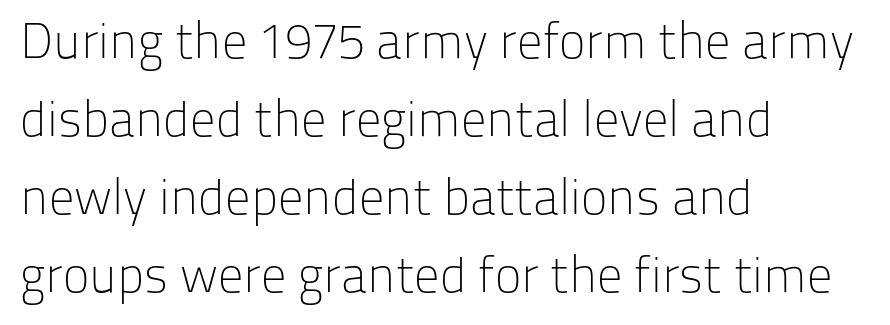
{"serif": "no", "italic": "no", "bold": "no", "weight": "light", "width": "normal", "stroke_contrast": "low", "x_height": "medium", "monospaced": "no", "underline": "no", "align": "left", "line_spacing": "normal", "line_spacing_ratio": 1.56, "letter_spacing": "normal", "letter_spacing_em": 0.0, "glyph_px": 50}
